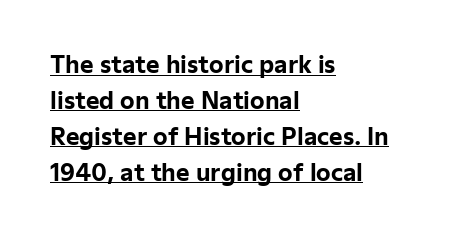
Q: Is the text bold? A: Yes.
Q: Is the text italic (slanted)? A: No, it is upright.
Q: Is the text underlined? A: Yes.
Q: How is the paragraph aligned? A: Left-aligned.
Q: Is the spacing between letters normal or unusually wide? A: Normal.
Q: Is the spacing between lines tight, normal or loose? A: Normal.
